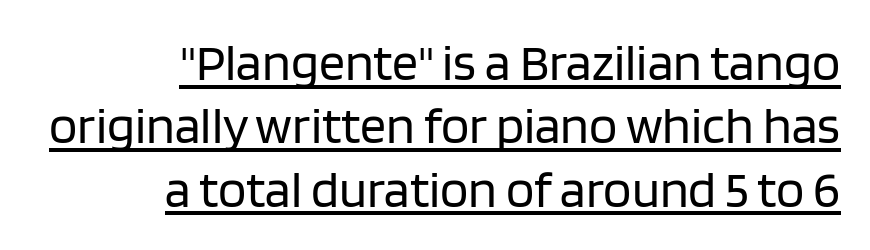
The image shows 52 px regular-weight sans-serif type, upright; set right-aligned, line spacing 1.22x, normal letter spacing, underlined; low stroke contrast and a large x-height.
